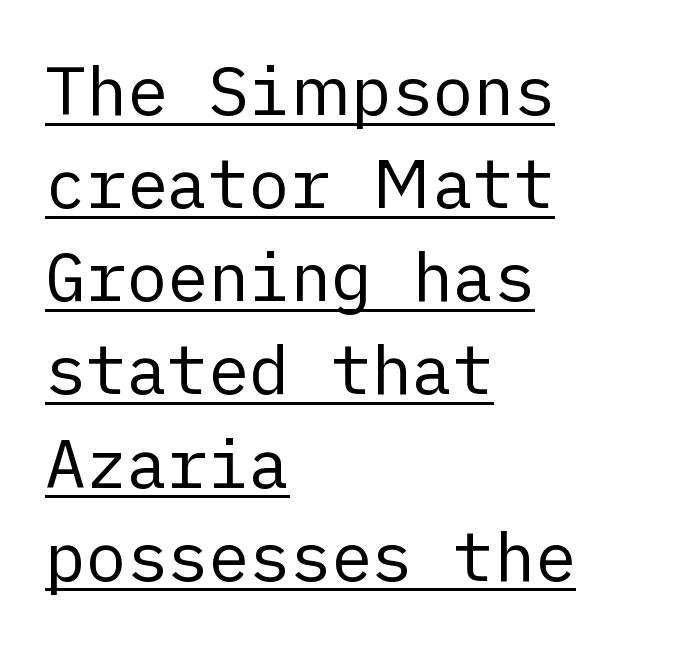
{"serif": "no", "italic": "no", "bold": "no", "weight": "regular", "width": "normal", "stroke_contrast": "low", "x_height": "medium", "underline": "yes", "align": "left", "line_spacing": "normal", "line_spacing_ratio": 1.37, "letter_spacing": "normal", "letter_spacing_em": 0.0, "glyph_px": 68}
